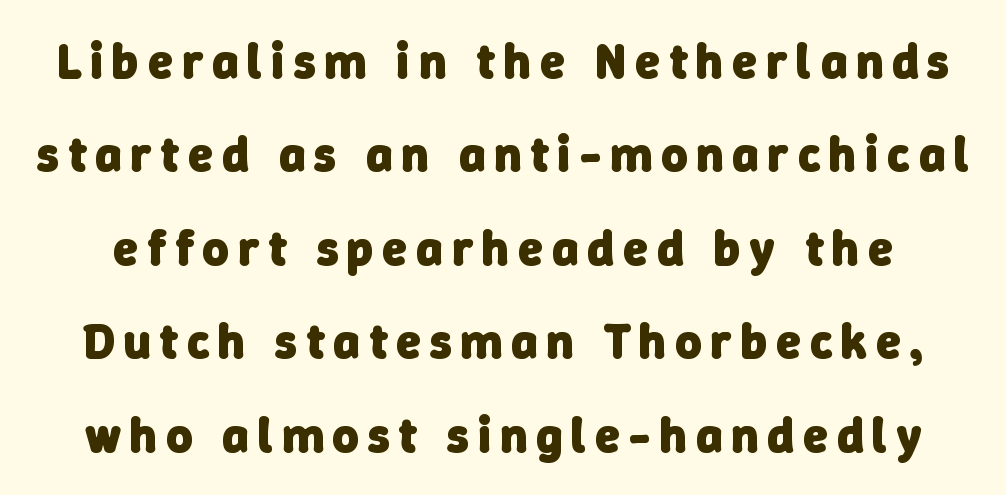
The image shows 50 px heavy sans-serif type; set line spacing 1.87x, not underlined; low stroke contrast and a medium x-height.
